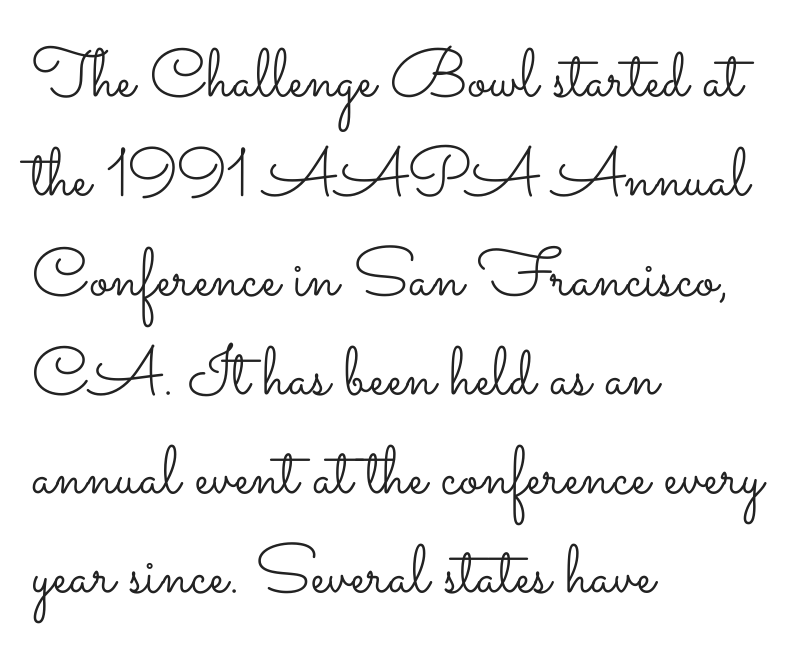
{"bold": "no", "weight": "light", "width": "wide", "stroke_contrast": "low", "x_height": "small", "monospaced": "no", "underline": "no", "align": "left", "line_spacing": "normal", "line_spacing_ratio": 1.46, "letter_spacing": "normal", "letter_spacing_em": 0.0, "glyph_px": 68}
